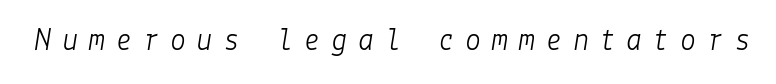
{"italic": "yes", "lean": "right", "slant_degrees": 9, "bold": "no", "weight": "light", "width": "normal", "stroke_contrast": "low", "x_height": "medium", "underline": "no", "letter_spacing": "wide", "letter_spacing_em": 0.34, "glyph_px": 32}
